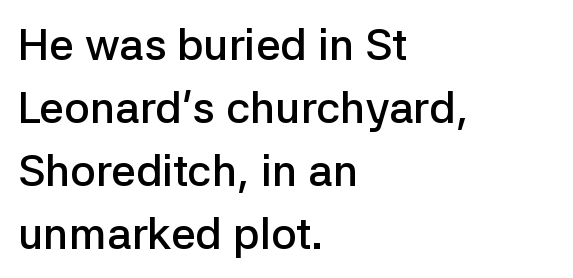
The image shows 44 px semibold sans-serif type, upright; set left-aligned, normal line spacing (1.43x), normal letter spacing, not underlined; low stroke contrast and a medium x-height.
